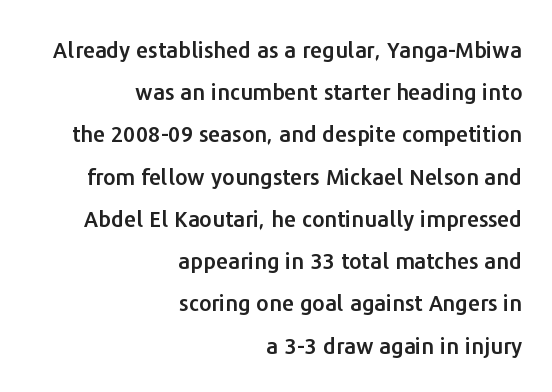
Is there much room between lines? Yes — plenty of vertical air separates them. The font's upright variant was chosen for this text. Alignment: flush right. Glance below the letters and you will spot only blank space. The face used here is rendered with its standard letterfit.
